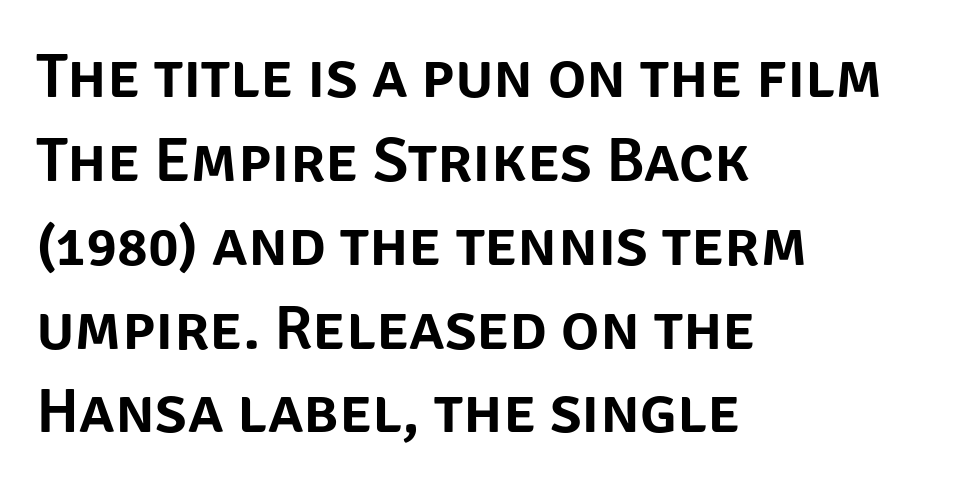
{"serif": "no", "italic": "no", "width": "normal", "stroke_contrast": "low", "x_height": "large", "monospaced": "no", "underline": "no", "align": "left", "line_spacing": "normal", "line_spacing_ratio": 1.31, "letter_spacing": "normal", "letter_spacing_em": 0.0, "glyph_px": 64}
